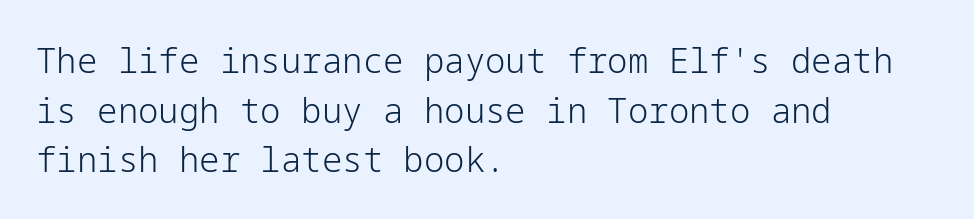
The image shows 34 px light sans-serif type, upright; set left-aligned, normal line spacing (1.46x), normal letter spacing, not underlined; low stroke contrast and a medium x-height.
